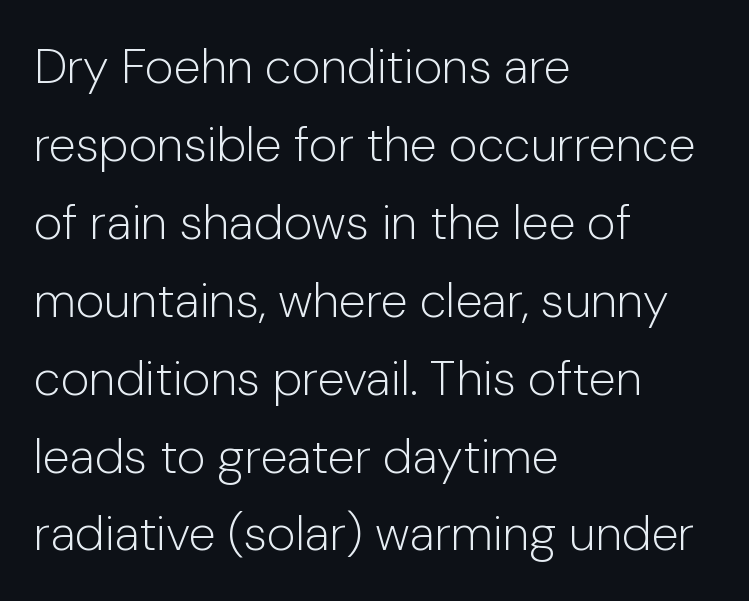
Q: Is the text bold? A: No.
Q: Is the text italic (slanted)? A: No, it is upright.
Q: Is the typeface a serif or a sans-serif typeface? A: Sans-serif.
Q: Is the text underlined? A: No.
Q: How is the paragraph aligned? A: Left-aligned.
Q: Is the spacing between letters normal or unusually wide? A: Normal.
Q: Is the spacing between lines tight, normal or loose? A: Normal.
Q: Width (condensed, normal, or wide)? A: Normal.
Q: Stroke contrast? A: Low.
Q: x-height? A: Medium.
Q: Monospaced? A: No.
